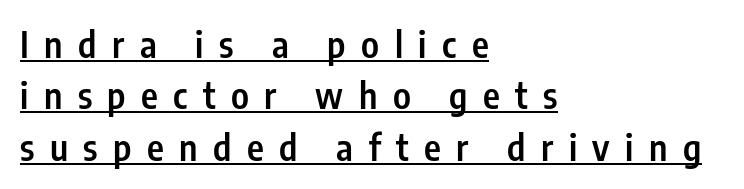
Q: Is the text bold? A: Semi-bold.
Q: Is the text italic (slanted)? A: No, it is upright.
Q: Is the typeface a serif or a sans-serif typeface? A: Sans-serif.
Q: Is the text underlined? A: Yes.
Q: How is the paragraph aligned? A: Left-aligned.
Q: Is the spacing between letters normal or unusually wide? A: Unusually wide.
Q: Is the spacing between lines tight, normal or loose? A: Normal.
Q: Width (condensed, normal, or wide)? A: Condensed.
Q: Stroke contrast? A: Low.
Q: x-height? A: Medium.
Q: Monospaced? A: No.
